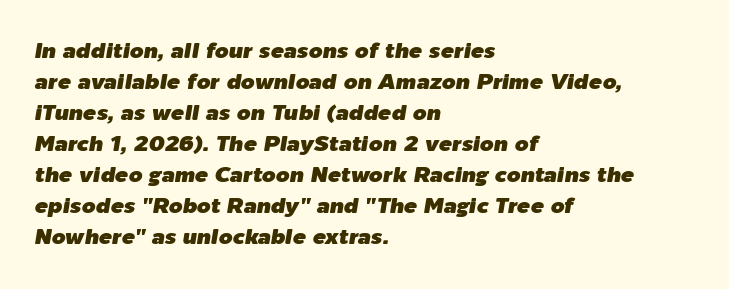
Q: Is the text italic (slanted)? A: Yes, it leans right by about 9 degrees.
Q: Is the text underlined? A: No.
Q: How is the paragraph aligned? A: Left-aligned.
Q: Is the spacing between letters normal or unusually wide? A: Normal.
Q: Is the spacing between lines tight, normal or loose? A: Normal.
